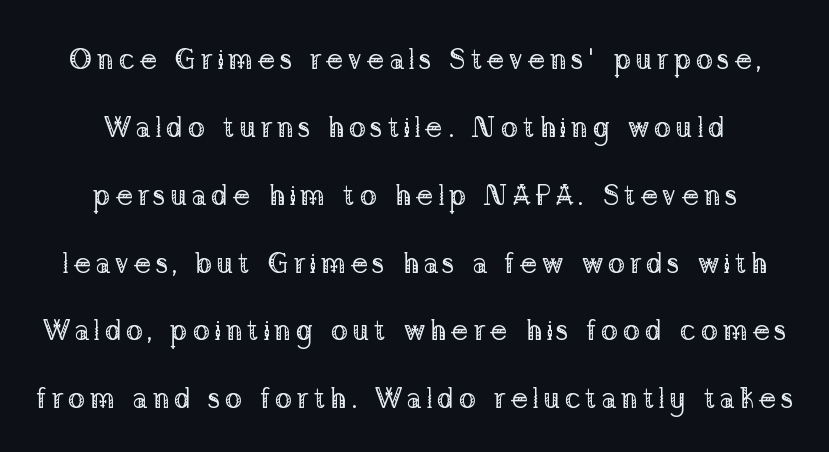
Q: Is the text bold? A: No.
Q: Is the text italic (slanted)? A: No, it is upright.
Q: Is the typeface a serif or a sans-serif typeface? A: Serif.
Q: Is the text underlined? A: No.
Q: How is the paragraph aligned? A: Centered.
Q: Is the spacing between lines tight, normal or loose? A: Loose.
Q: Width (condensed, normal, or wide)? A: Normal.
Q: Stroke contrast? A: Low.
Q: x-height? A: Medium.
Q: Monospaced? A: No.
